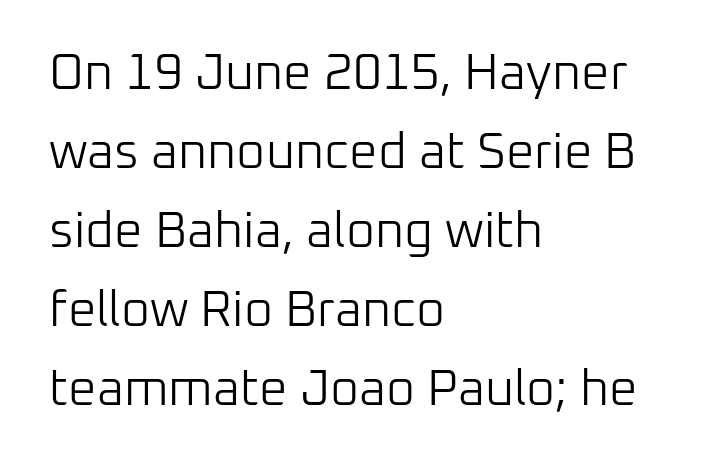
{"serif": "no", "italic": "no", "bold": "no", "weight": "light", "width": "normal", "stroke_contrast": "low", "x_height": "medium", "monospaced": "no", "underline": "no", "align": "left", "line_spacing": "normal", "line_spacing_ratio": 1.58, "letter_spacing": "normal", "letter_spacing_em": 0.0, "glyph_px": 50}
